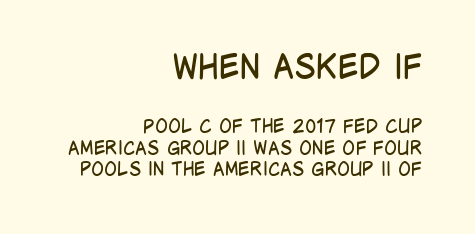
Students, note that the glyphs here touch the page at normal intervals. Stroke mass is kept to a normal reading level or below. No italicization has been applied; the sample stays upright. Think of a printed novel: that variable character pitch is what you see here. These lines huddle together more closely than default settings would place them.
